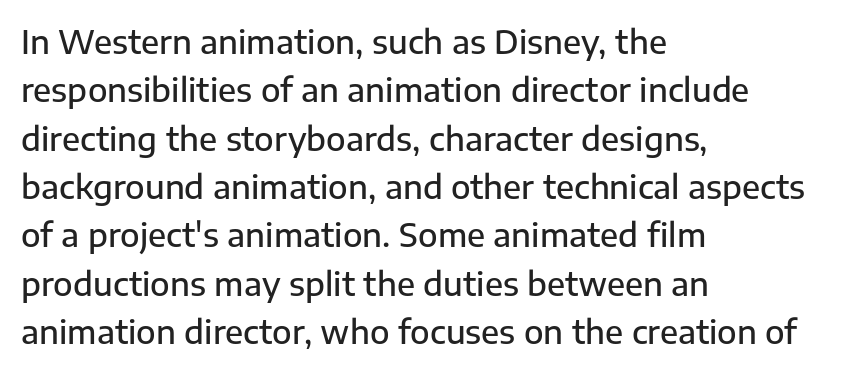
{"serif": "no", "italic": "no", "bold": "semi", "weight": "semibold", "width": "normal", "stroke_contrast": "low", "x_height": "medium", "monospaced": "no", "underline": "no", "align": "left", "line_spacing": "normal", "line_spacing_ratio": 1.51, "letter_spacing": "normal", "letter_spacing_em": 0.0, "glyph_px": 32}
